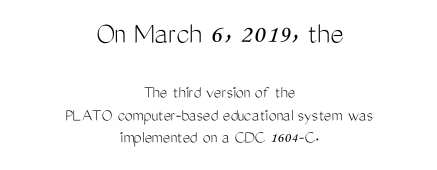
The image shows 32 px light, condensed sans-serif type, upright; set centered, line spacing 1.24x, normal letter spacing, not underlined; the first (top) block is 1.78x larger; medium stroke contrast and a medium x-height.
